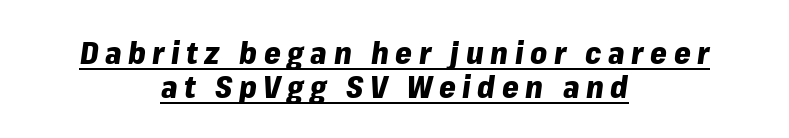
{"italic": "yes", "lean": "right", "slant_degrees": 8, "bold": "yes", "weight": "heavy", "width": "normal", "stroke_contrast": "low", "x_height": "medium", "monospaced": "no", "underline": "yes", "align": "center", "line_spacing": "tight", "line_spacing_ratio": 1.12, "letter_spacing": "wide", "letter_spacing_em": 0.22, "glyph_px": 30}
